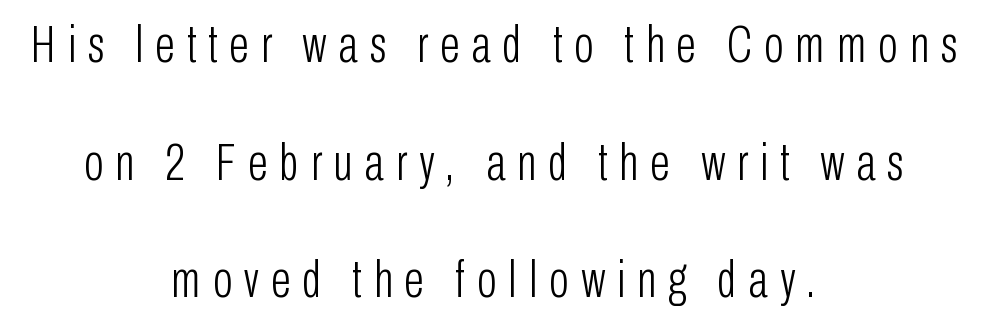
The image shows 52 px light, condensed sans-serif type, upright; set centered, loose line spacing (2.26x), unusually wide letter spacing (+0.23 em), not underlined; low stroke contrast and a medium x-height.
